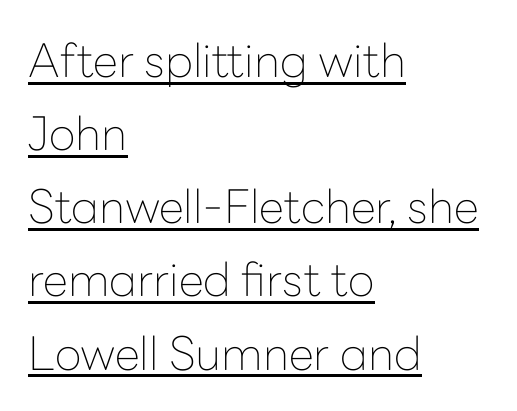
{"serif": "no", "italic": "no", "bold": "no", "weight": "thin", "width": "normal", "stroke_contrast": "low", "x_height": "medium", "monospaced": "no", "underline": "yes", "align": "left", "line_spacing": "normal", "line_spacing_ratio": 1.59, "letter_spacing": "normal", "letter_spacing_em": 0.0, "glyph_px": 46}
